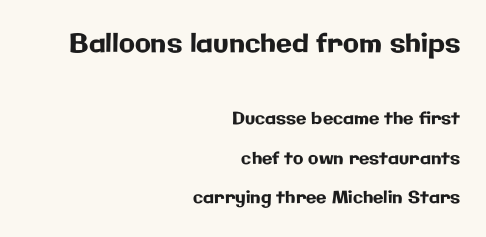
The image shows 26 px text type, upright; set right-aligned, loose line spacing (2.32x), normal letter spacing, not underlined; the first (top) block is 1.53x larger.
